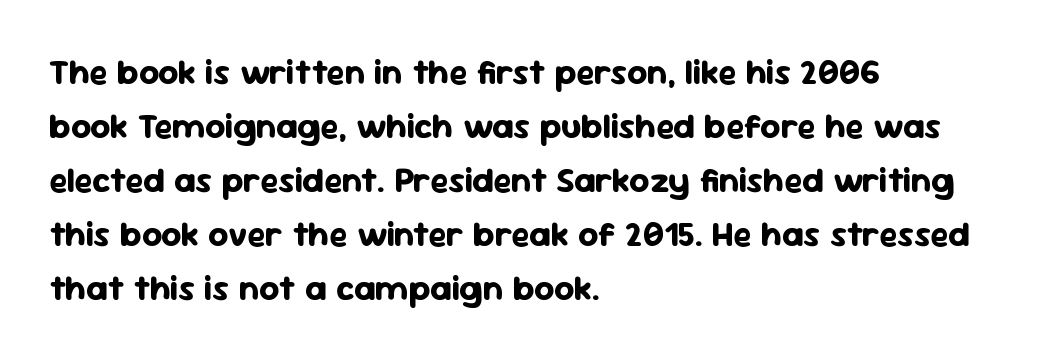
The image shows 35 px bold sans-serif type, upright; set left-aligned, normal line spacing (1.54x), normal letter spacing, not underlined; low stroke contrast and a medium x-height.
